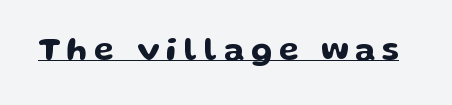
Do the characters align in a grid? No, the font is proportional. Serif or sans? Sans — the stroke terminals are bare. The font's upright variant was chosen for this text. How are the letters spaced? Widely, with obvious added tracking. The rendering uses the underline text-decoration.
